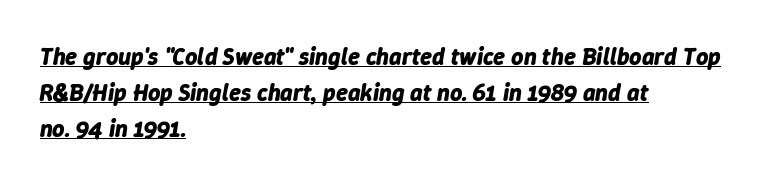
{"italic": "yes", "lean": "right", "slant_degrees": 9, "bold": "yes", "underline": "yes", "align": "left", "line_spacing": "normal", "line_spacing_ratio": 1.5, "letter_spacing": "normal", "letter_spacing_em": 0.0, "glyph_px": 24}
